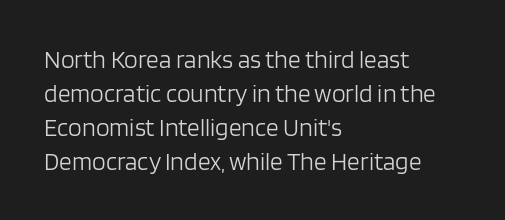
The image shows 25 px text type, upright; set left-aligned, normal line spacing (1.36x), normal letter spacing, not underlined.
